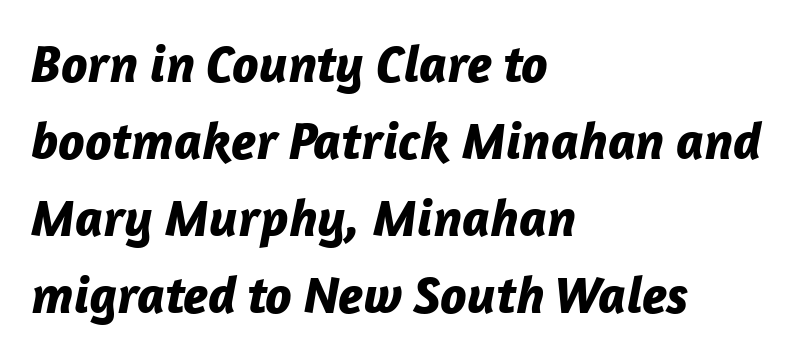
Is the block centered? No — it sits flush against the left margin. Proportional: the letters do not fall into vertical columns. The rendering keeps characters at their native spacing. Beneath every word, the page is bare.
